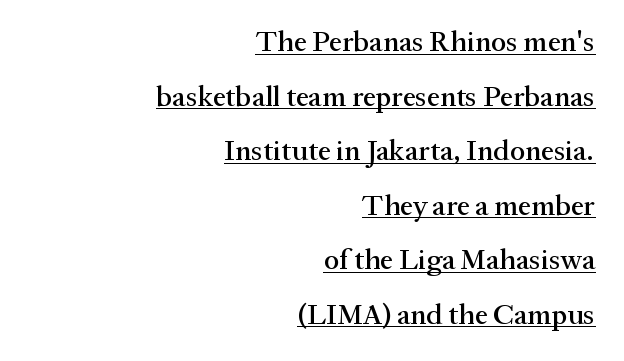
The image shows 29 px serif type, upright; set right-aligned, line spacing 1.88x, normal letter spacing, underlined; medium stroke contrast and a medium x-height.
